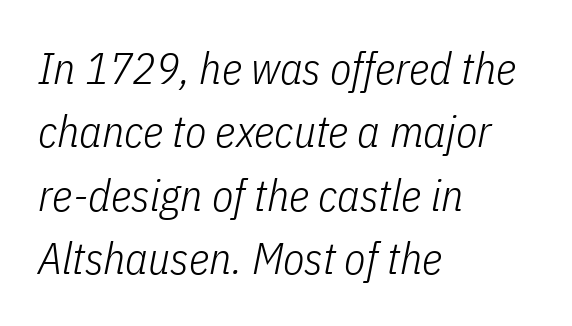
Interline gaps are of average width in this sample. Caption: face not bold, strokes unweighted. Posture: slanted. Character widths vary here, with narrow letters taking less room than wide ones.
